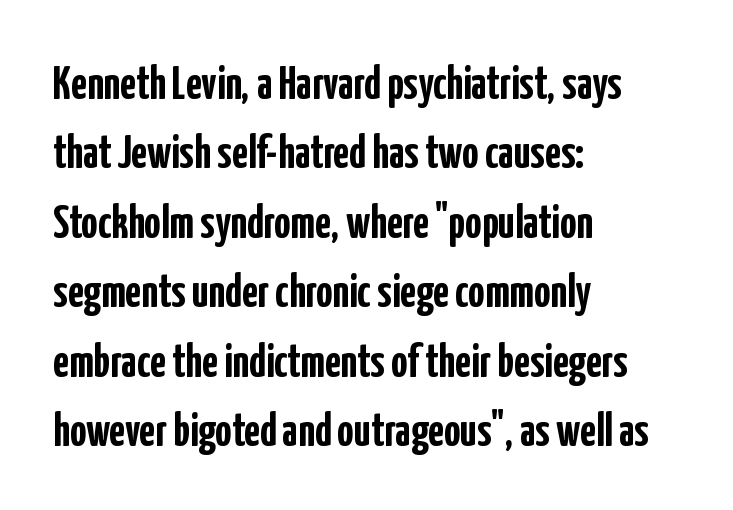
Q: Is the text bold? A: Yes.
Q: Is the text italic (slanted)? A: No, it is upright.
Q: Is the typeface a serif or a sans-serif typeface? A: Sans-serif.
Q: Is the text underlined? A: No.
Q: How is the paragraph aligned? A: Left-aligned.
Q: Is the spacing between letters normal or unusually wide? A: Normal.
Q: Is the spacing between lines tight, normal or loose? A: Normal.
Q: Width (condensed, normal, or wide)? A: Condensed.
Q: Stroke contrast? A: Low.
Q: x-height? A: Medium.
Q: Monospaced? A: No.
